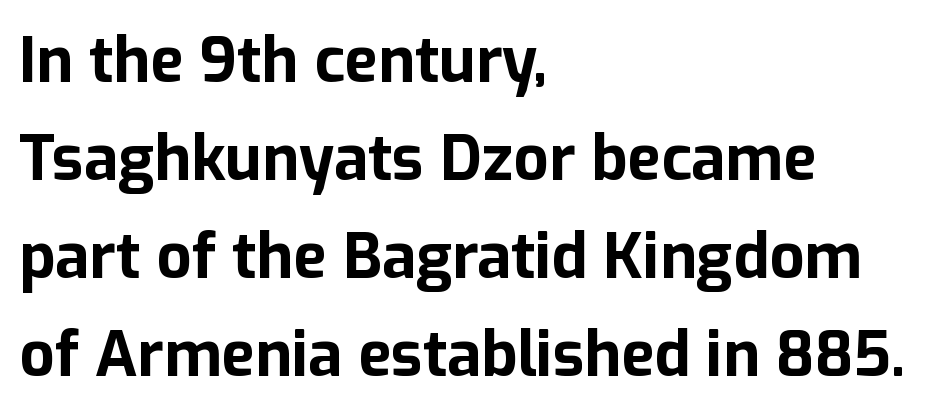
Q: Is the text bold? A: Yes.
Q: Is the text italic (slanted)? A: No, it is upright.
Q: Is the typeface a serif or a sans-serif typeface? A: Sans-serif.
Q: Is the text underlined? A: No.
Q: How is the paragraph aligned? A: Left-aligned.
Q: Is the spacing between letters normal or unusually wide? A: Normal.
Q: Is the spacing between lines tight, normal or loose? A: Normal.
Q: Width (condensed, normal, or wide)? A: Normal.
Q: Stroke contrast? A: Low.
Q: x-height? A: Medium.
Q: Monospaced? A: No.
